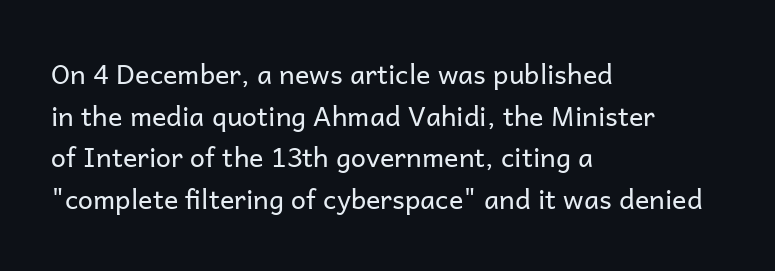
{"italic": "no", "bold": "no", "underline": "no", "align": "left", "line_spacing": "normal", "line_spacing_ratio": 1.54, "letter_spacing": "normal", "letter_spacing_em": 0.0, "glyph_px": 27}
